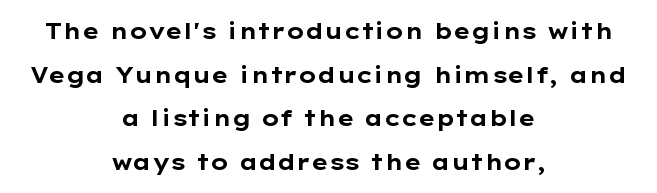
{"italic": "no", "bold": "yes", "underline": "no", "align": "center", "line_spacing": "loose", "line_spacing_ratio": 1.98, "letter_spacing": "normal", "letter_spacing_em": 0.0, "glyph_px": 22}
